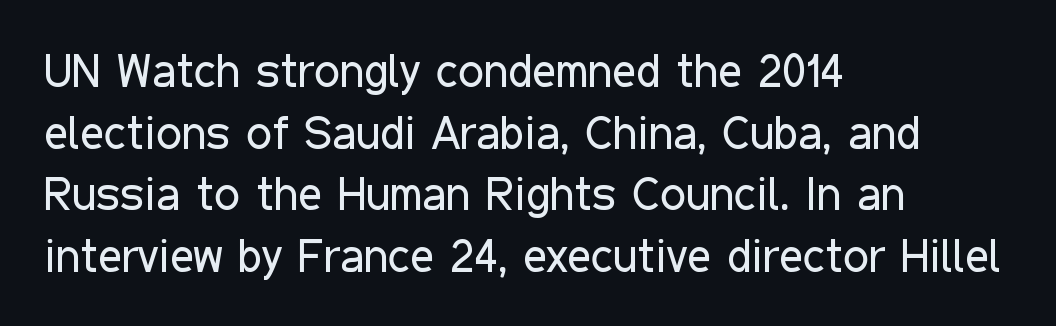
Q: Is the text bold? A: No.
Q: Is the text italic (slanted)? A: No, it is upright.
Q: Is the typeface a serif or a sans-serif typeface? A: Sans-serif.
Q: Is the text underlined? A: No.
Q: How is the paragraph aligned? A: Left-aligned.
Q: Is the spacing between letters normal or unusually wide? A: Normal.
Q: Is the spacing between lines tight, normal or loose? A: Normal.
Q: Width (condensed, normal, or wide)? A: Condensed.
Q: Stroke contrast? A: Low.
Q: x-height? A: Medium.
Q: Monospaced? A: No.
